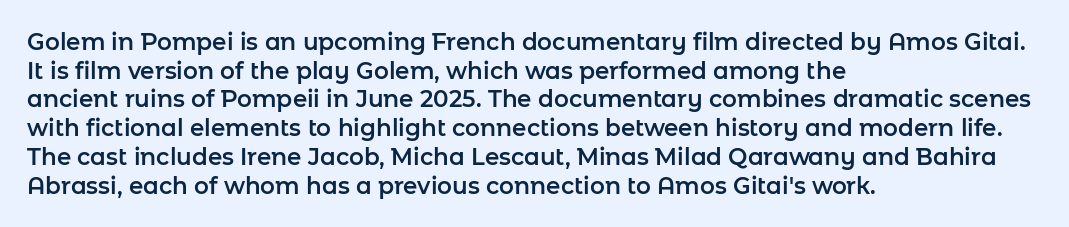
{"italic": "no", "underline": "no", "align": "left", "line_spacing": "normal", "line_spacing_ratio": 1.25, "letter_spacing": "normal", "letter_spacing_em": 0.0, "glyph_px": 23}
